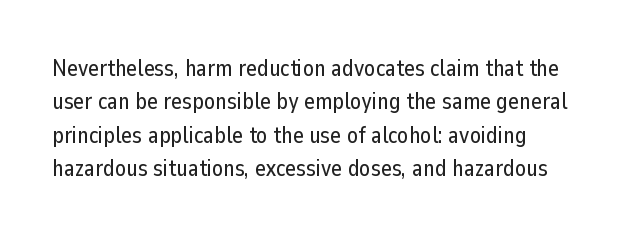
{"italic": "no", "underline": "no", "line_spacing": "normal", "line_spacing_ratio": 1.45, "letter_spacing": "normal", "letter_spacing_em": 0.0, "glyph_px": 23}
